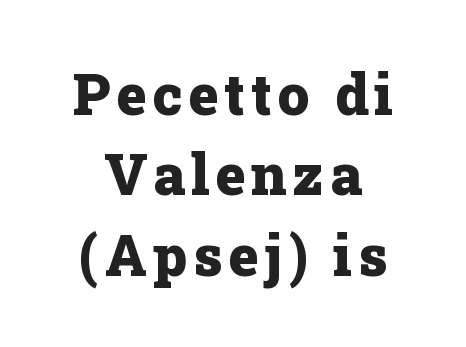
Q: Is the text bold? A: Yes.
Q: Is the text italic (slanted)? A: No, it is upright.
Q: Is the typeface a serif or a sans-serif typeface? A: Serif.
Q: Is the text underlined? A: No.
Q: Is the spacing between lines tight, normal or loose? A: Normal.
Q: Width (condensed, normal, or wide)? A: Normal.
Q: Stroke contrast? A: Low.
Q: x-height? A: Medium.
Q: Monospaced? A: No.
